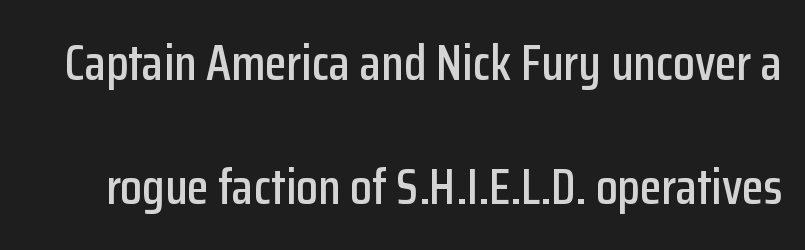
The image shows 50 px condensed sans-serif type, upright; set loose line spacing (2.49x), normal letter spacing, not underlined; low stroke contrast and a medium x-height.
